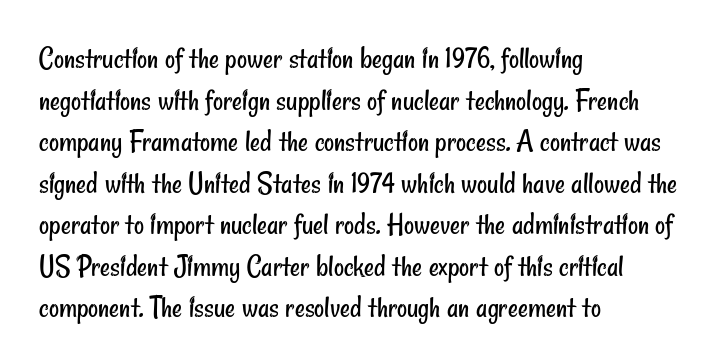
The image shows 31 px regular-weight, condensed sans-serif type; set left-aligned, normal line spacing (1.34x), normal letter spacing, not underlined; low stroke contrast and a small x-height.
